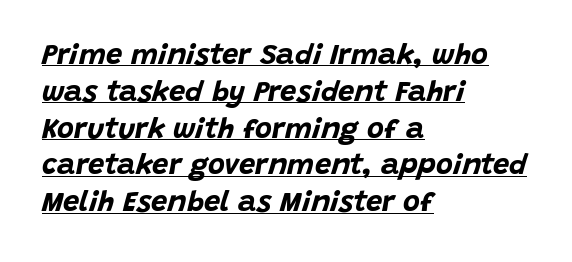
{"italic": "yes", "lean": "right", "slant_degrees": 15, "bold": "yes", "weight": "bold", "width": "normal", "stroke_contrast": "low", "x_height": "large", "monospaced": "no", "underline": "yes", "align": "left", "line_spacing": "normal", "line_spacing_ratio": 1.27, "letter_spacing": "normal", "letter_spacing_em": 0.0, "glyph_px": 29}
